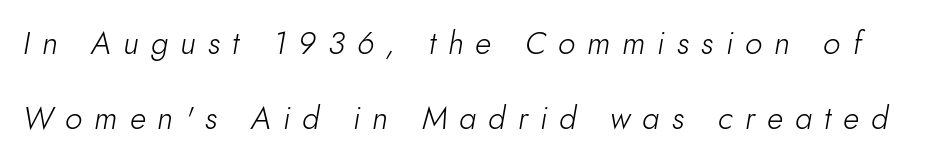
The image shows 31 px light type, italic (leaning right); set loose line spacing (2.42x), unusually wide letter spacing (+0.39 em), not underlined; low stroke contrast and a small x-height.
